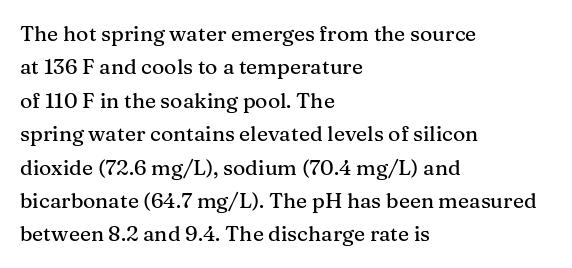
Q: Is the text italic (slanted)? A: No, it is upright.
Q: Is the text underlined? A: No.
Q: How is the paragraph aligned? A: Left-aligned.
Q: Is the spacing between letters normal or unusually wide? A: Normal.
Q: Is the spacing between lines tight, normal or loose? A: Normal.
